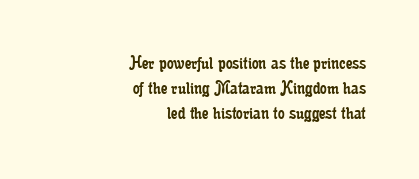
Q: Is the text bold? A: No.
Q: Is the text italic (slanted)? A: No, it is upright.
Q: Is the text underlined? A: No.
Q: How is the paragraph aligned? A: Right-aligned.
Q: Is the spacing between letters normal or unusually wide? A: Normal.
